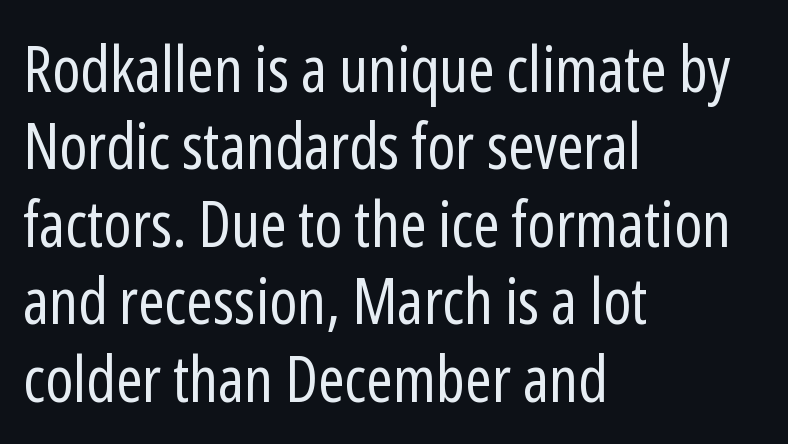
Q: Is the text bold? A: No.
Q: Is the text italic (slanted)? A: No, it is upright.
Q: Is the typeface a serif or a sans-serif typeface? A: Sans-serif.
Q: Is the text underlined? A: No.
Q: How is the paragraph aligned? A: Left-aligned.
Q: Is the spacing between letters normal or unusually wide? A: Normal.
Q: Width (condensed, normal, or wide)? A: Condensed.
Q: Stroke contrast? A: Low.
Q: x-height? A: Medium.
Q: Monospaced? A: No.
